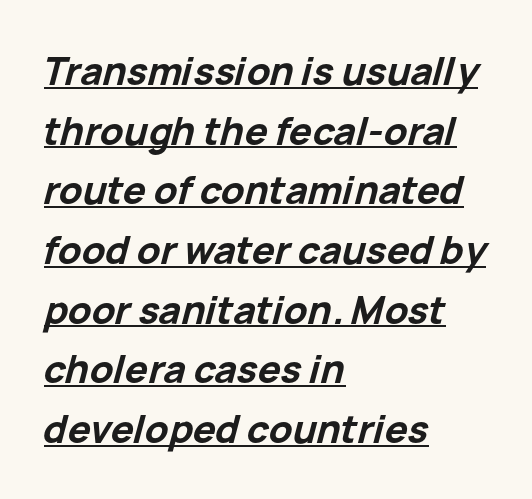
{"italic": "yes", "lean": "right", "slant_degrees": 15, "bold": "yes", "weight": "bold", "width": "normal", "stroke_contrast": "low", "x_height": "medium", "monospaced": "no", "underline": "yes", "align": "left", "line_spacing": "normal", "line_spacing_ratio": 1.57, "letter_spacing": "normal", "letter_spacing_em": 0.0, "glyph_px": 38}
